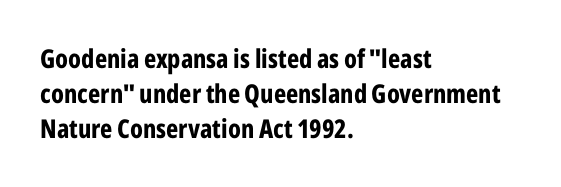
{"italic": "no", "bold": "yes", "underline": "no", "align": "left", "line_spacing": "normal", "line_spacing_ratio": 1.35, "letter_spacing": "normal", "letter_spacing_em": 0.0, "glyph_px": 26}
